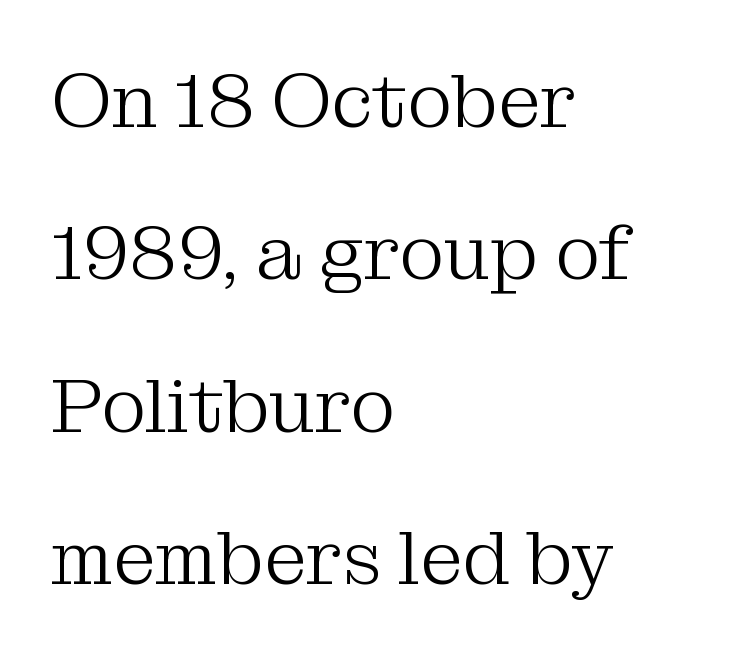
{"serif": "yes", "italic": "no", "bold": "no", "weight": "light", "width": "normal", "stroke_contrast": "medium", "x_height": "medium", "monospaced": "no", "underline": "no", "align": "left", "line_spacing": "loose", "line_spacing_ratio": 1.98, "letter_spacing": "normal", "letter_spacing_em": 0.0, "glyph_px": 77}
